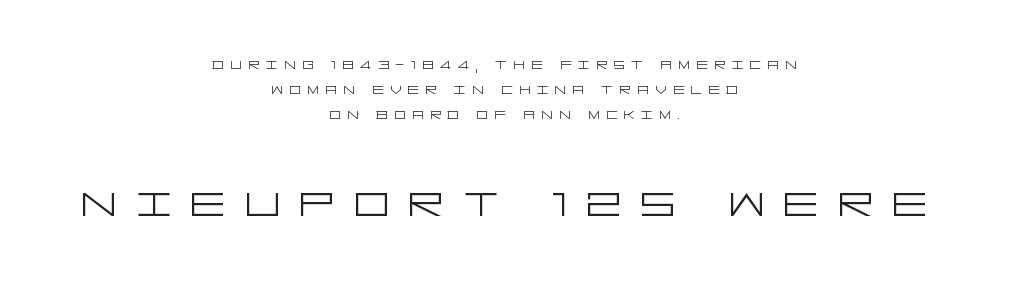
{"serif": "no", "italic": "no", "bold": "no", "weight": "light", "width": "wide", "stroke_contrast": "low", "x_height": "large", "underline": "no", "align": "center", "line_spacing": "normal", "line_spacing_ratio": 1.38, "letter_spacing": "wide", "letter_spacing_em": 0.35, "larger_block": "second", "size_ratio": 3.06, "glyph_px": 55}
